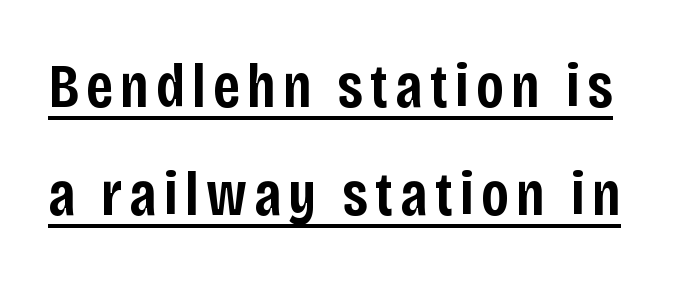
The image shows 63 px semibold, condensed sans-serif type, upright; set line spacing 1.71x, underlined; low stroke contrast and a large x-height.
